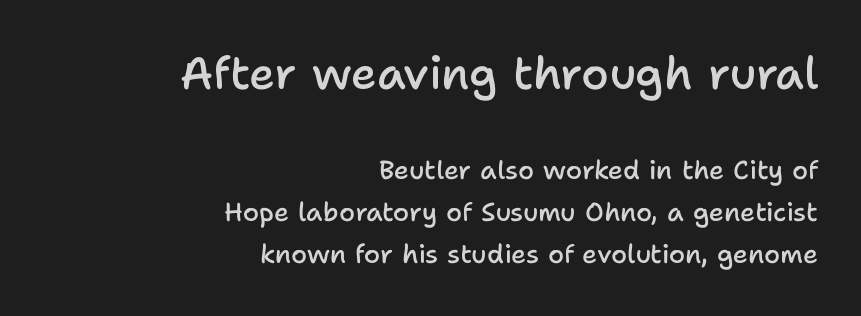
Q: Is the text bold? A: Semi-bold.
Q: Is the text italic (slanted)? A: No, it is upright.
Q: Is the typeface a serif or a sans-serif typeface? A: Sans-serif.
Q: Is the text underlined? A: No.
Q: How is the paragraph aligned? A: Right-aligned.
Q: Is the spacing between letters normal or unusually wide? A: Normal.
Q: Is the spacing between lines tight, normal or loose? A: Normal.
Q: Which block of text is set in a larger size, the first (top) or the second (bottom)? A: The first (top) one.
Q: Width (condensed, normal, or wide)? A: Normal.
Q: Stroke contrast? A: Low.
Q: x-height? A: Medium.
Q: Monospaced? A: No.
